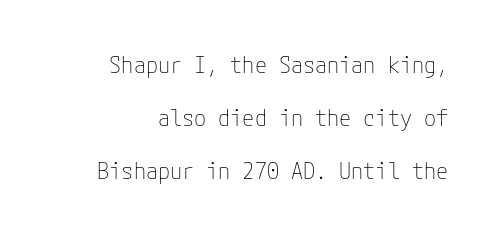
Q: Is the text bold? A: No.
Q: Is the text italic (slanted)? A: No, it is upright.
Q: Is the text underlined? A: No.
Q: Is the spacing between letters normal or unusually wide? A: Normal.
Q: Is the spacing between lines tight, normal or loose? A: Loose.
